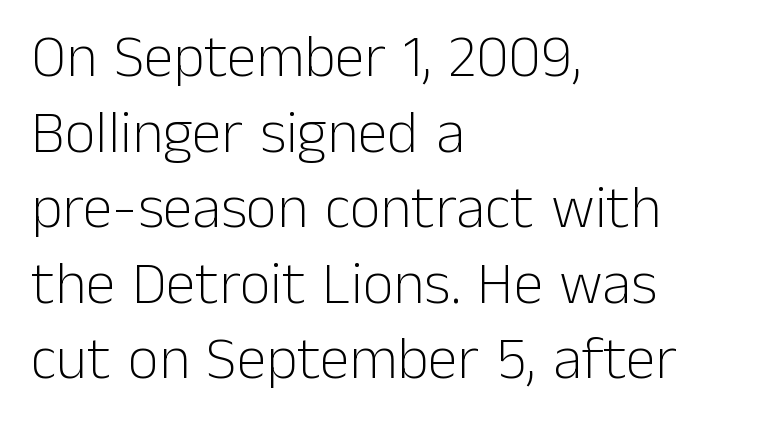
{"serif": "no", "italic": "no", "bold": "no", "weight": "light", "width": "normal", "stroke_contrast": "low", "x_height": "medium", "monospaced": "no", "underline": "no", "align": "left", "line_spacing": "normal", "line_spacing_ratio": 1.26, "letter_spacing": "normal", "letter_spacing_em": 0.0, "glyph_px": 60}
